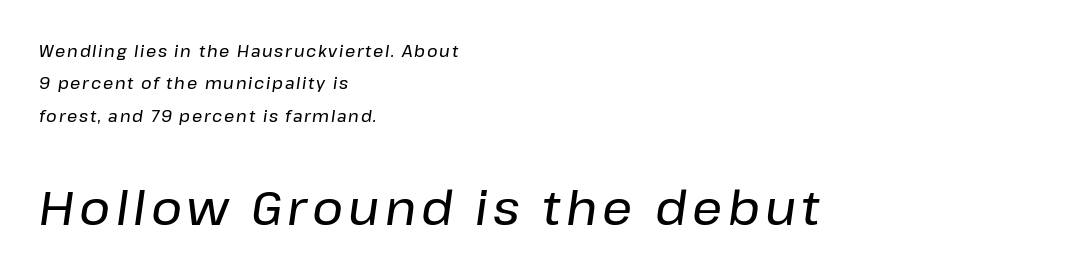
Check the space under the baseline: it is left empty. Typeset ragged right — the left edge is the straight one. Posture: slanted. The passage shown stacks its lines with a broad gap. A typesetter would call this proportional, since set widths differ per character.
